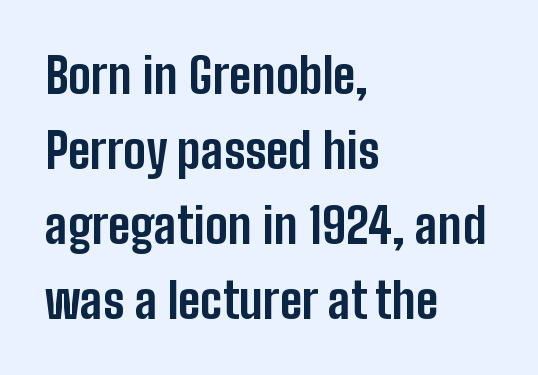
The image shows 49 px bold, condensed sans-serif type, upright; set left-aligned, normal line spacing (1.53x), normal letter spacing, not underlined; low stroke contrast and a medium x-height.
